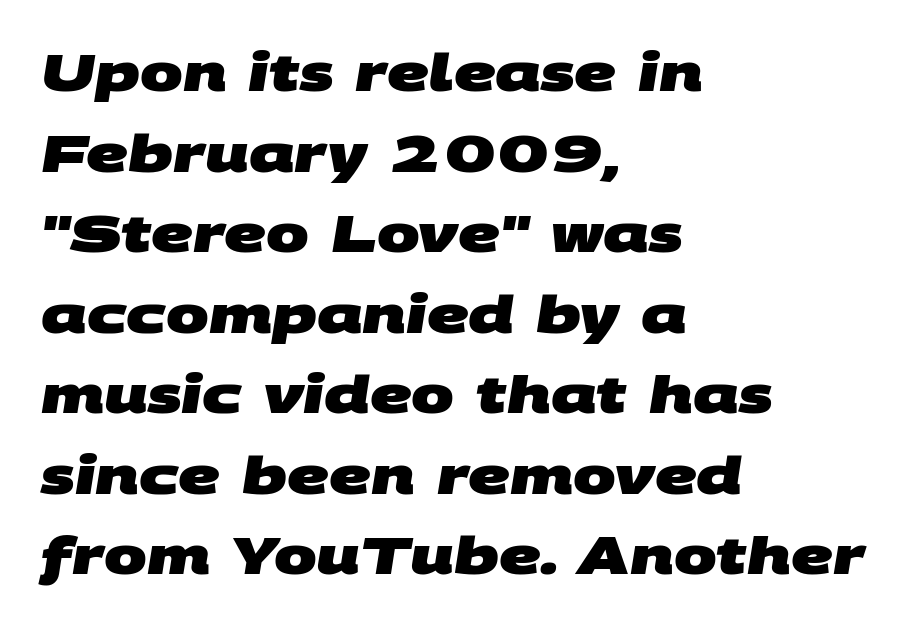
Q: Is the text bold? A: Yes.
Q: Is the typeface a serif or a sans-serif typeface? A: Sans-serif.
Q: Is the text underlined? A: No.
Q: How is the paragraph aligned? A: Left-aligned.
Q: Is the spacing between letters normal or unusually wide? A: Normal.
Q: Is the spacing between lines tight, normal or loose? A: Normal.
Q: Width (condensed, normal, or wide)? A: Wide.
Q: Stroke contrast? A: Medium.
Q: x-height? A: Large.
Q: Monospaced? A: No.
